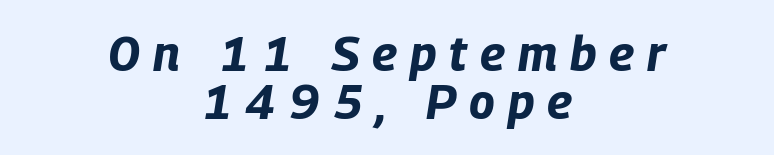
The image shows 48 px bold, condensed type, italic (leaning right); set centered, tight line spacing (1.01x), unusually wide letter spacing (+0.27 em), not underlined; low stroke contrast and a large x-height.
